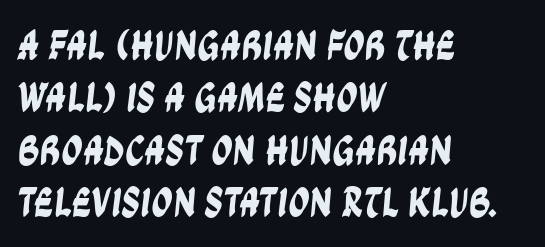
Q: Is the typeface a serif or a sans-serif typeface? A: Sans-serif.
Q: Is the text underlined? A: No.
Q: How is the paragraph aligned? A: Left-aligned.
Q: Is the spacing between letters normal or unusually wide? A: Normal.
Q: Is the spacing between lines tight, normal or loose? A: Normal.
Q: Width (condensed, normal, or wide)? A: Condensed.
Q: Stroke contrast? A: Low.
Q: x-height? A: Large.
Q: Monospaced? A: No.
